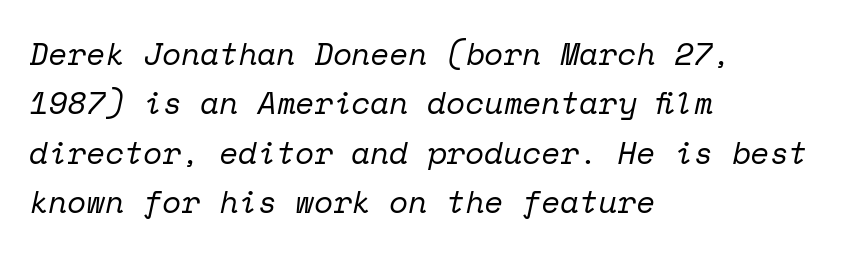
Line beginnings align vertically; line endings do not. Characters are canted at an angle relative to the baseline's perpendicular. Lines of text with bare space underneath. The block of text has a typical density, with ordinary space between rows.
